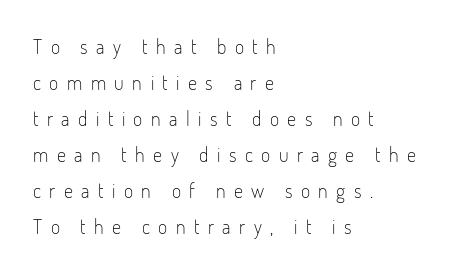
The image shows 20 px text type, upright; set left-aligned, line spacing 1.8x, unusually wide letter spacing (+0.42 em), not underlined.
